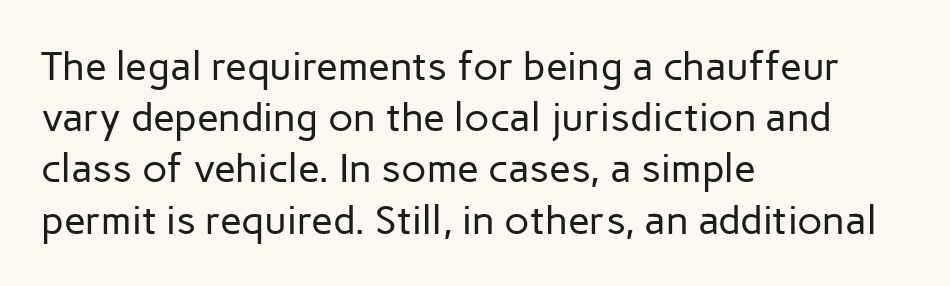
Q: Is the text bold? A: No.
Q: Is the text italic (slanted)? A: No, it is upright.
Q: Is the typeface a serif or a sans-serif typeface? A: Sans-serif.
Q: Is the text underlined? A: No.
Q: How is the paragraph aligned? A: Left-aligned.
Q: Is the spacing between letters normal or unusually wide? A: Normal.
Q: Is the spacing between lines tight, normal or loose? A: Normal.
Q: Width (condensed, normal, or wide)? A: Normal.
Q: Stroke contrast? A: Low.
Q: x-height? A: Medium.
Q: Monospaced? A: No.
